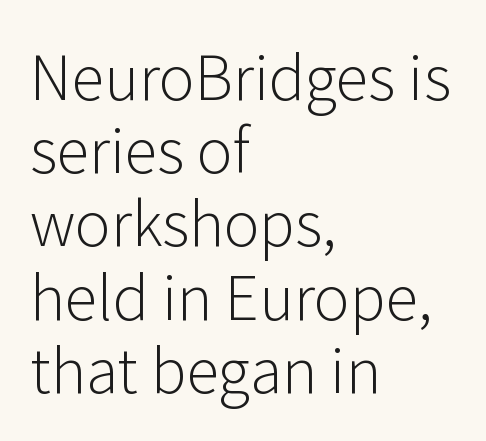
The image shows 60 px light sans-serif type, upright; set left-aligned, line spacing 1.22x, normal letter spacing, not underlined; low stroke contrast and a medium x-height.
